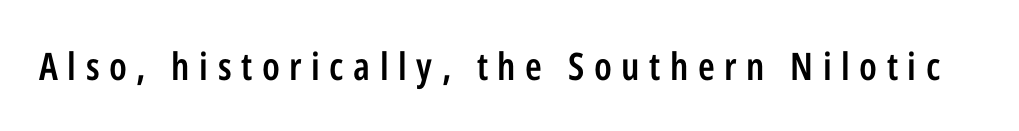
{"serif": "no", "italic": "no", "bold": "semi", "weight": "semibold", "width": "condensed", "stroke_contrast": "low", "x_height": "medium", "monospaced": "no", "underline": "no", "letter_spacing": "wide", "letter_spacing_em": 0.25, "glyph_px": 38}
